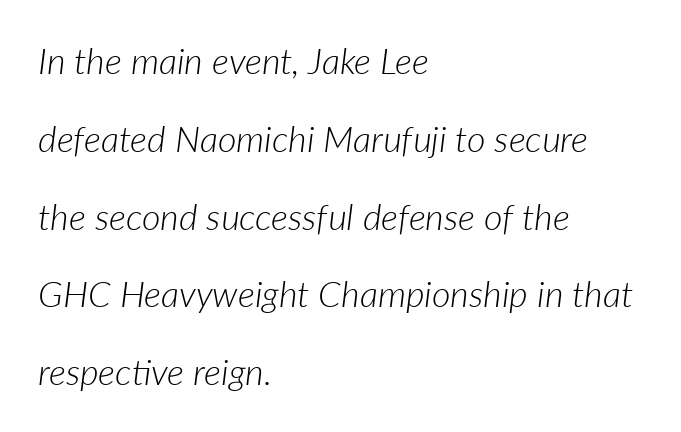
Is the stroke heavy? The answer is a plain regular-or-lighter. The rendering uses a large line-height, opening up the rows. Left-aligned paragraph, ragged on the right. Anything drawn beneath the words? Only blank space. Character widths vary here, with narrow letters taking less room than wide ones. Observe the lean: these are italic letterforms.
